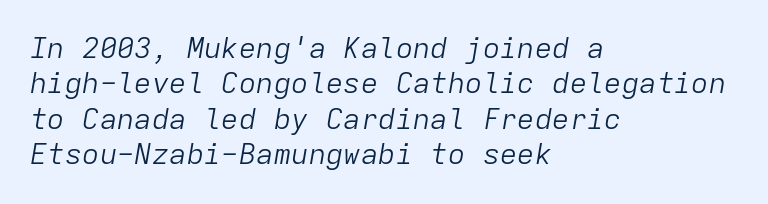
The image shows 29 px light type, italic (leaning right), monospaced; set left-aligned, line spacing 1.22x, normal letter spacing, not underlined; low stroke contrast and a medium x-height.
